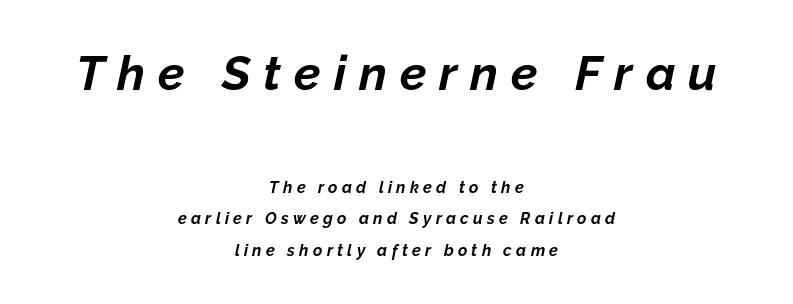
Q: Is the text bold? A: Yes.
Q: Is the text italic (slanted)? A: Yes, it leans right by about 12 degrees.
Q: Is the text underlined? A: No.
Q: How is the paragraph aligned? A: Centered.
Q: Is the spacing between letters normal or unusually wide? A: Unusually wide.
Q: Is the spacing between lines tight, normal or loose? A: Loose.
Q: Which block of text is set in a larger size, the first (top) or the second (bottom)? A: The first (top) one.
Q: Width (condensed, normal, or wide)? A: Normal.
Q: Stroke contrast? A: Low.
Q: x-height? A: Medium.
Q: Monospaced? A: No.
